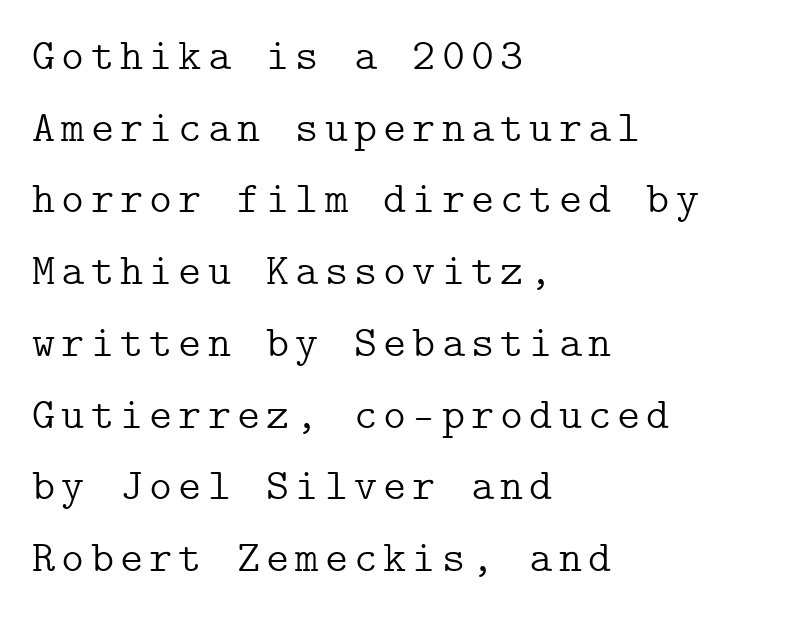
This is not heavy type; no bold has been used. The paragraph shown leans on its left margin. In terms of leading, this rendering sits right in the middle. Posture: straight, roman, zero tilt. Examine the stroke ends and you'll spot serifs.
